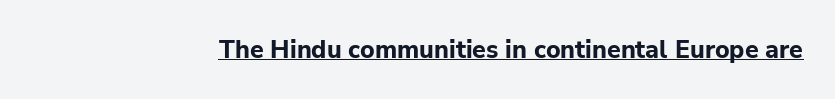
The image shows 25 px bold type, upright; set normal letter spacing, underlined.
